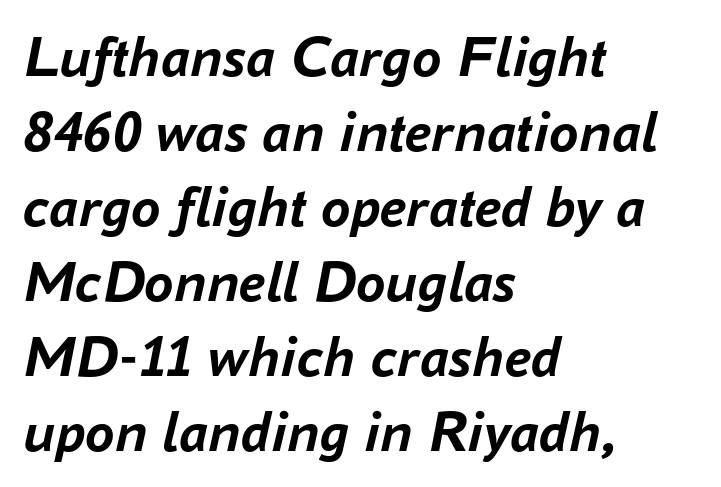
Q: Is the text bold? A: Yes.
Q: Is the text italic (slanted)? A: Yes, it leans right by about 16 degrees.
Q: Is the text underlined? A: No.
Q: How is the paragraph aligned? A: Left-aligned.
Q: Is the spacing between letters normal or unusually wide? A: Normal.
Q: Is the spacing between lines tight, normal or loose? A: Normal.
Q: Width (condensed, normal, or wide)? A: Normal.
Q: Stroke contrast? A: Low.
Q: x-height? A: Medium.
Q: Monospaced? A: No.
